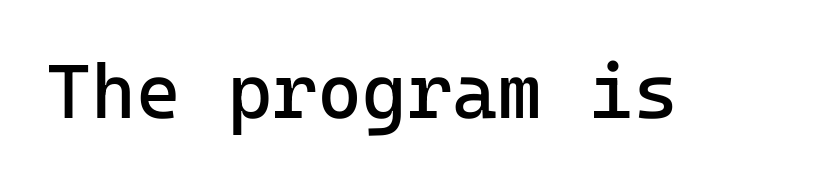
These lines keep a tight, regular rhythm from letter to letter. This rendering employs a face without finishing strokes, i.e., a sans-serif. Underlining? Definitely not there. These glyphs show unthickened strokes, regular width or finer. Quick note: not italic, upright.
